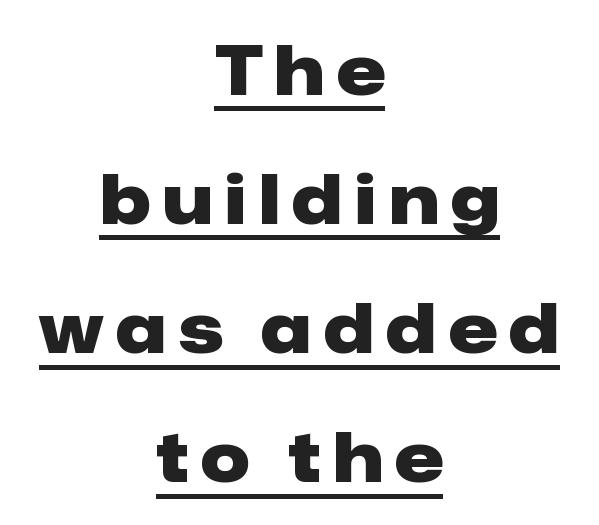
Summary of weight: heavy, a full bold. Both edges are ragged and mirror each other, which tells us the setting is centered. Are there feet on the stems? There aren't — it's a sans. Upright lettering throughout. Here the designer chose a conventional face with non-uniform glyph widths. Does a line run under the words? Yes, clearly.
